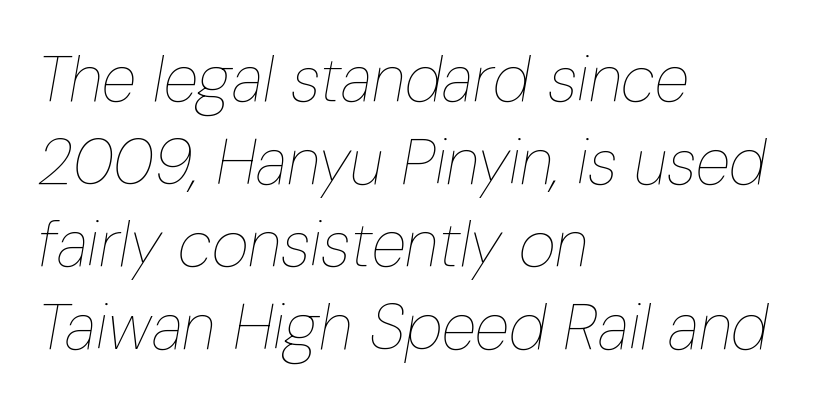
{"italic": "yes", "lean": "right", "slant_degrees": 10, "bold": "no", "weight": "thin", "width": "condensed", "stroke_contrast": "low", "x_height": "medium", "monospaced": "no", "underline": "no", "align": "left", "line_spacing": "normal", "line_spacing_ratio": 1.29, "letter_spacing": "normal", "letter_spacing_em": 0.0, "glyph_px": 64}
